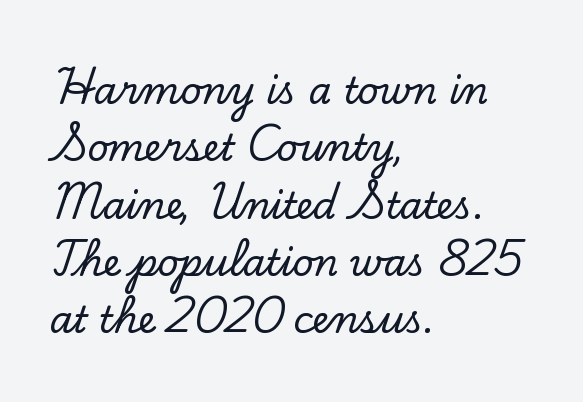
Baseline-to-baseline distance is the conventional proportion of letter height. You could not count columns in this text — the font is proportionally spaced. Here the glyphs are tracked normally, forming tight word shapes. Lines of text with bare space underneath.
